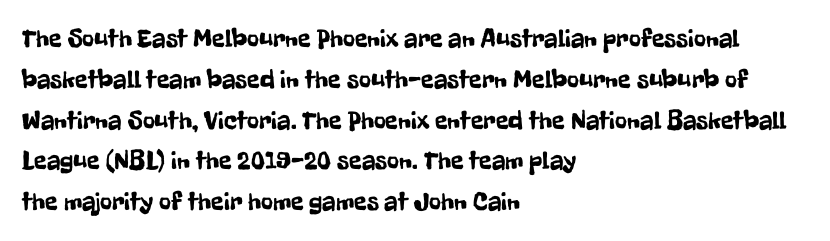
Q: Is the text italic (slanted)? A: No, it is upright.
Q: Is the text underlined? A: No.
Q: How is the paragraph aligned? A: Left-aligned.
Q: Is the spacing between letters normal or unusually wide? A: Normal.
Q: Is the spacing between lines tight, normal or loose? A: Normal.
